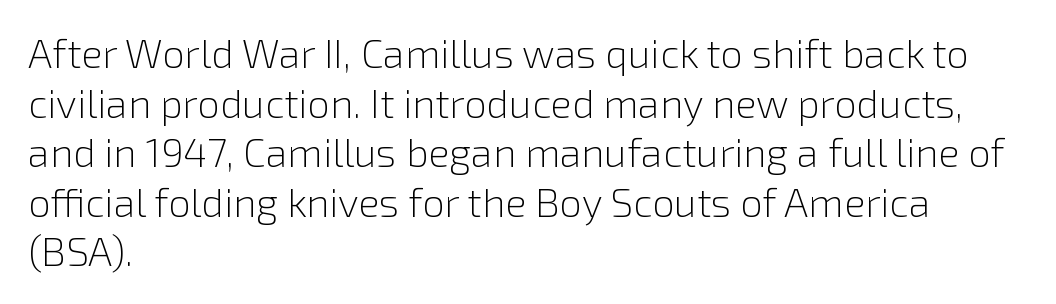
The image shows 40 px light sans-serif type, upright; set left-aligned, line spacing 1.24x, normal letter spacing, not underlined; low stroke contrast and a medium x-height.
